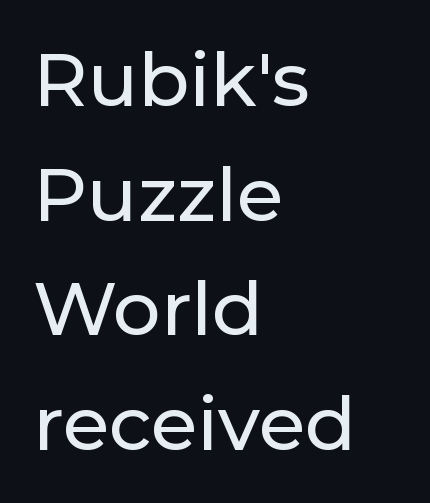
The image shows 75 px sans-serif type, upright; set left-aligned, normal line spacing (1.53x), normal letter spacing, not underlined; low stroke contrast and a medium x-height.
